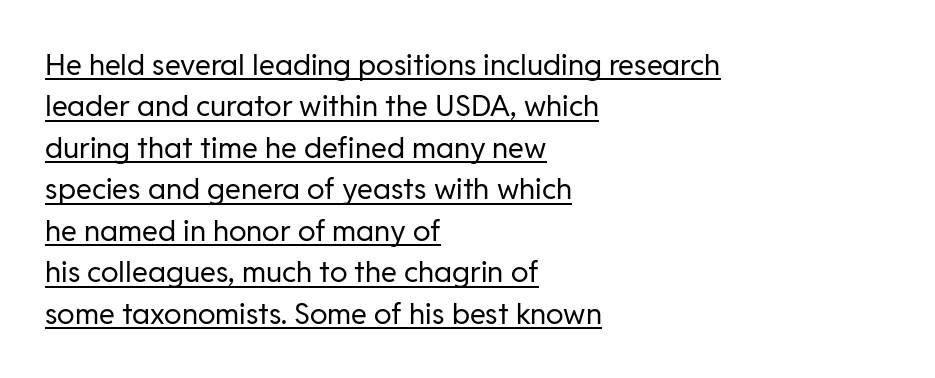
The image shows 29 px regular-weight sans-serif type, upright; set left-aligned, normal line spacing (1.43x), normal letter spacing, underlined; low stroke contrast and a medium x-height.
